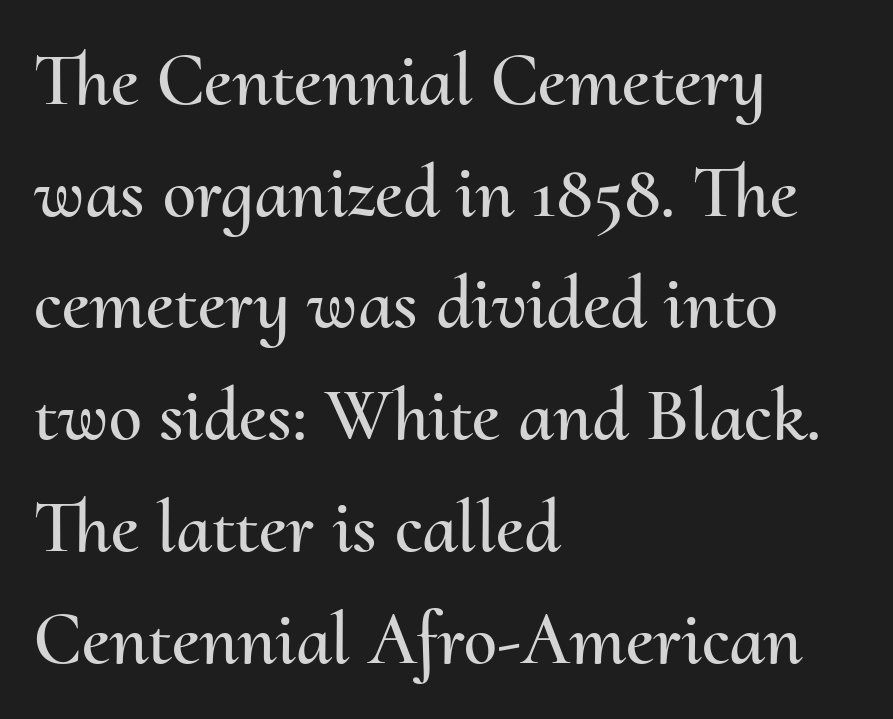
Q: Is the text italic (slanted)? A: No, it is upright.
Q: Is the text underlined? A: No.
Q: How is the paragraph aligned? A: Left-aligned.
Q: Is the spacing between letters normal or unusually wide? A: Normal.
Q: Is the spacing between lines tight, normal or loose? A: Normal.
Q: Width (condensed, normal, or wide)? A: Normal.
Q: Stroke contrast? A: Medium.
Q: x-height? A: Small.
Q: Monospaced? A: No.
